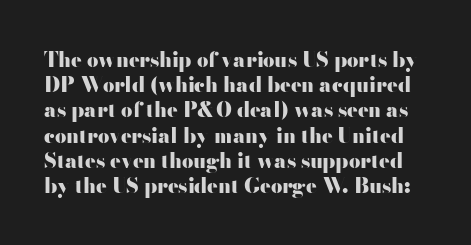
Q: Is the text bold? A: Yes.
Q: Is the text italic (slanted)? A: No, it is upright.
Q: Is the text underlined? A: No.
Q: Is the spacing between letters normal or unusually wide? A: Normal.
Q: Is the spacing between lines tight, normal or loose? A: Normal.
